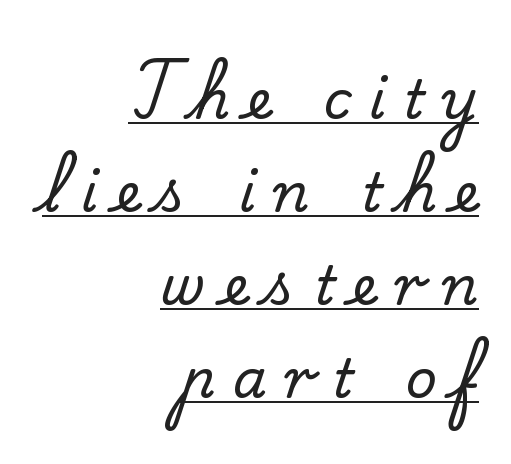
Q: Is the text italic (slanted)? A: Yes.
Q: Is the typeface a serif or a sans-serif typeface? A: Serif.
Q: Is the text underlined? A: Yes.
Q: How is the paragraph aligned? A: Right-aligned.
Q: Is the spacing between letters normal or unusually wide? A: Unusually wide.
Q: Width (condensed, normal, or wide)? A: Normal.
Q: Stroke contrast? A: Low.
Q: x-height? A: Small.
Q: Monospaced? A: No.
